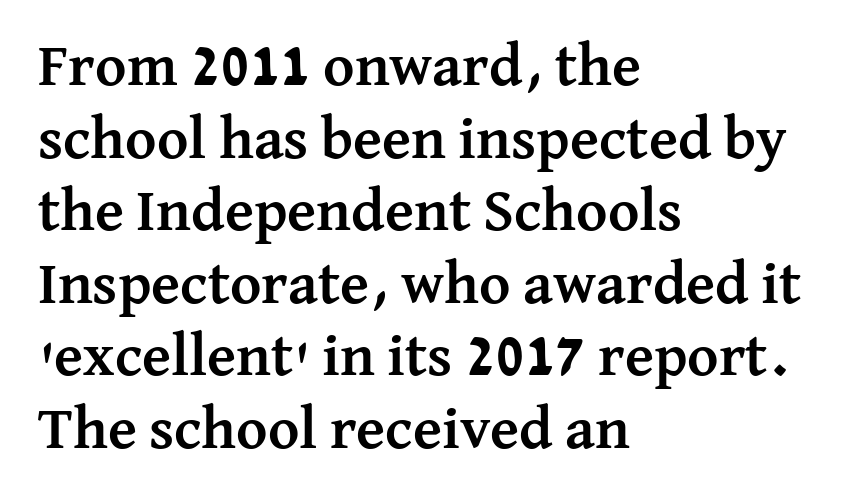
You could not count columns in this text — the font is proportionally spaced. Beneath every word, the page is bare. The font's upright variant was chosen for this text. Caption: bold face, heavy strokes.
